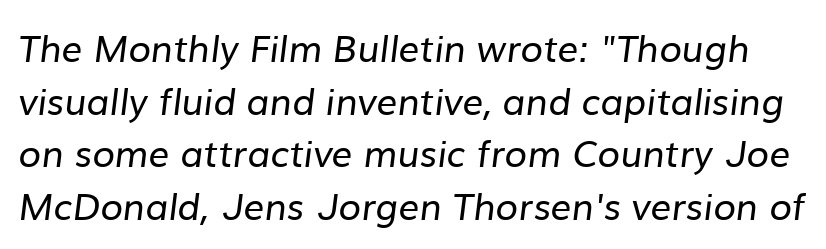
The image shows 37 px regular-weight sans-serif type; set normal line spacing (1.42x), normal letter spacing, not underlined; low stroke contrast and a medium x-height.
